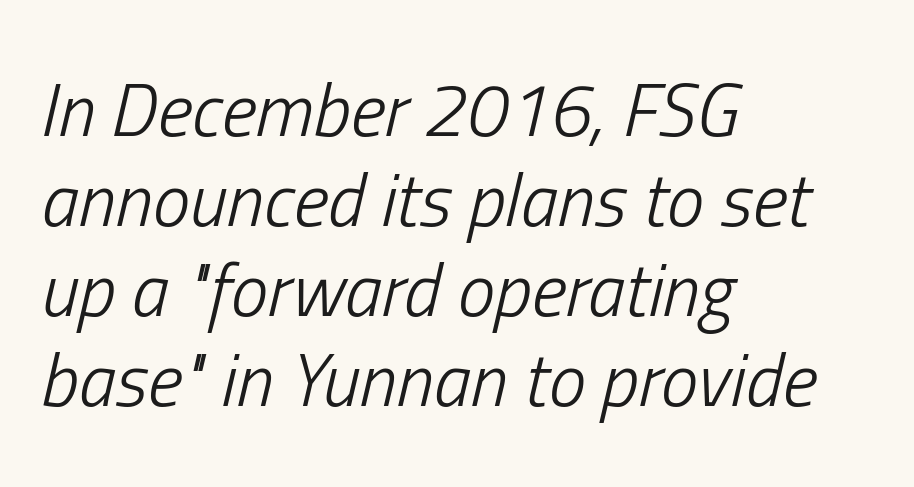
{"italic": "yes", "lean": "right", "slant_degrees": 13, "bold": "no", "weight": "light", "width": "condensed", "stroke_contrast": "low", "x_height": "medium", "monospaced": "no", "underline": "no", "align": "left", "line_spacing_ratio": 1.2, "letter_spacing": "normal", "letter_spacing_em": 0.0, "glyph_px": 75}
